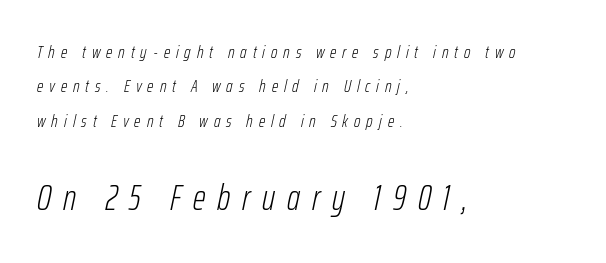
The image shows 36 px light, condensed type, italic (leaning right); set left-aligned, loose line spacing (1.91x), unusually wide letter spacing (+0.33 em), not underlined; the second (bottom) block is 2.0x larger; low stroke contrast and a medium x-height.
